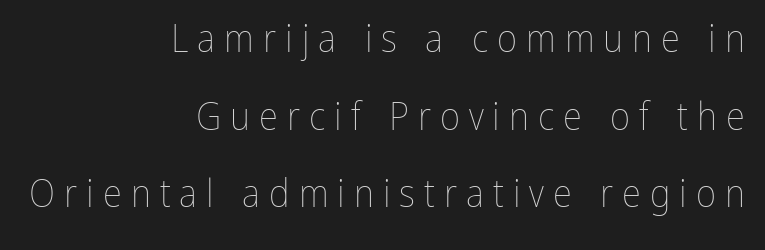
Stems and bowls with no extra thickness — not bold. Alignment: flush right. The area under the type is left untouched. The face used here is proportionally spaced, like ordinary book or web type. Honestly, the letter spacing is so wide it's the main thing you notice.
